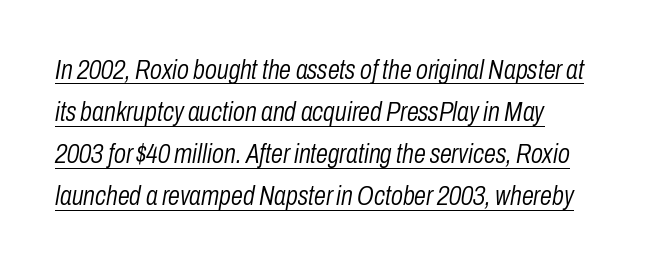
{"italic": "yes", "lean": "right", "slant_degrees": 10, "bold": "no", "underline": "yes", "line_spacing": "normal", "line_spacing_ratio": 1.56, "letter_spacing": "normal", "letter_spacing_em": 0.0, "glyph_px": 27}
